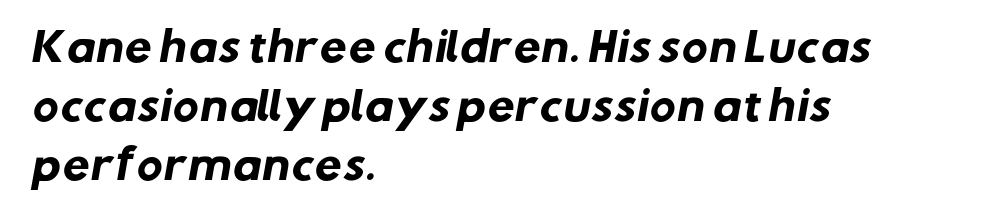
Q: Is the text bold? A: Yes.
Q: Is the typeface a serif or a sans-serif typeface? A: Sans-serif.
Q: Is the text underlined? A: No.
Q: How is the paragraph aligned? A: Left-aligned.
Q: Is the spacing between letters normal or unusually wide? A: Normal.
Q: Is the spacing between lines tight, normal or loose? A: Normal.
Q: Width (condensed, normal, or wide)? A: Normal.
Q: Stroke contrast? A: Low.
Q: x-height? A: Medium.
Q: Monospaced? A: No.
